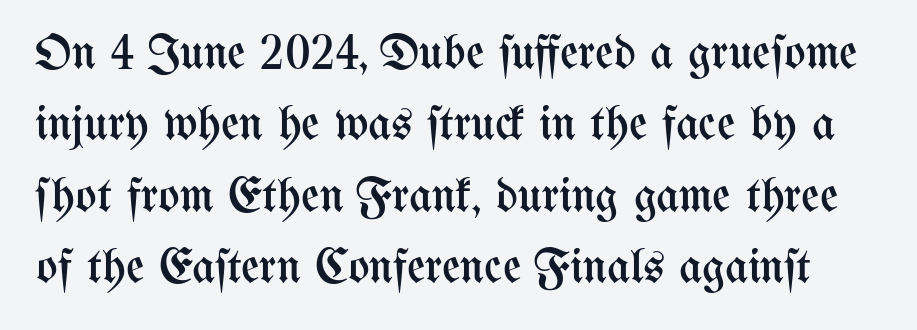
The image shows 50 px regular-weight, condensed type, upright; set normal line spacing (1.43x), normal letter spacing, not underlined; medium stroke contrast and a medium x-height.
